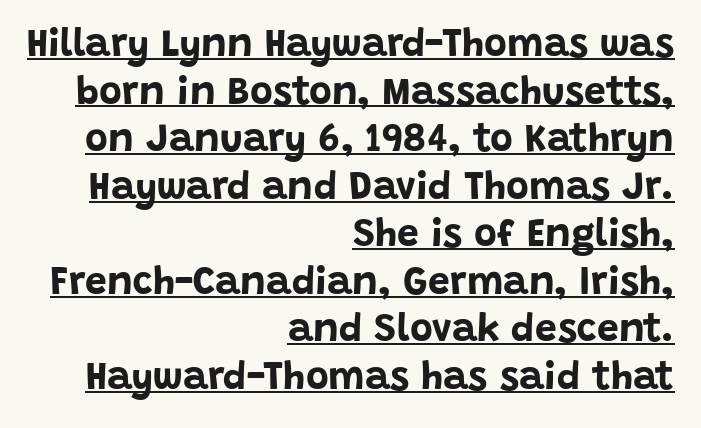
The letters stand straight up with perfectly vertical stems. The passage shown is typed in a proportional face where columns would drift. This sample uses a sans-serif face. The face used here is rendered with its standard letterfit. Horizontally, the lines are justified to the trailing edge only. In terms of weight, the rendering is a true, heavy bold.
